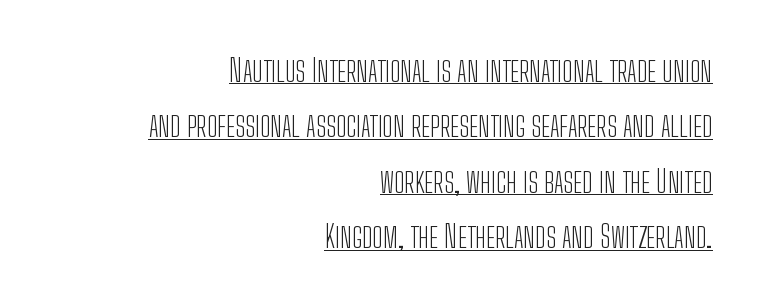
Q: Is the text bold? A: No.
Q: Is the text italic (slanted)? A: No, it is upright.
Q: Is the typeface a serif or a sans-serif typeface? A: Sans-serif.
Q: Is the text underlined? A: Yes.
Q: How is the paragraph aligned? A: Right-aligned.
Q: Is the spacing between letters normal or unusually wide? A: Normal.
Q: Width (condensed, normal, or wide)? A: Condensed.
Q: Stroke contrast? A: Low.
Q: x-height? A: Medium.
Q: Monospaced? A: No.
